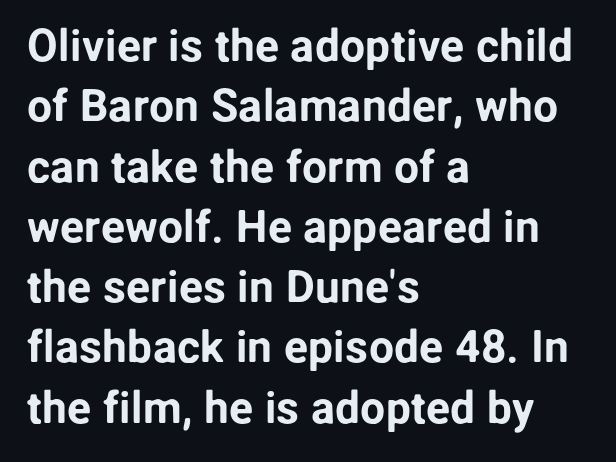
The image shows 45 px sans-serif type, upright; set left-aligned, normal line spacing (1.34x), normal letter spacing, not underlined; low stroke contrast and a medium x-height.
